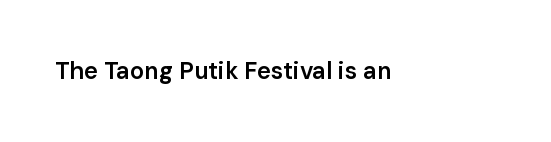
Quick note: underline off. Rendered with straight, roman letterforms. Each word holds together tightly as a unit, with standard inter-letter gaps. Slightly chunky letters — semibold, I'd say, not full bold.
